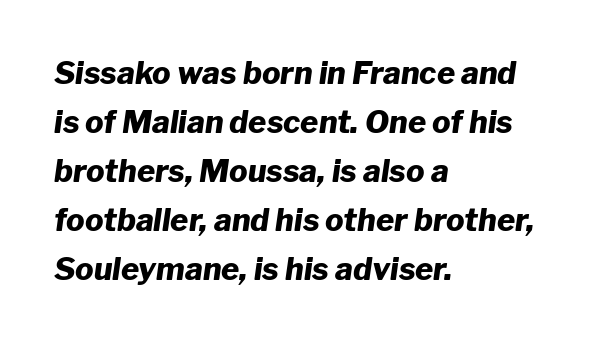
You'd pick this weight for a headline — it's a proper bold. Proportional: the letters do not fall into vertical columns. The glyphs are unaccompanied by any horizontal stroke below them. The glyphs look as if they've been sheared to an angle. Standard letterfit; no display-style spreading of the glyphs.
